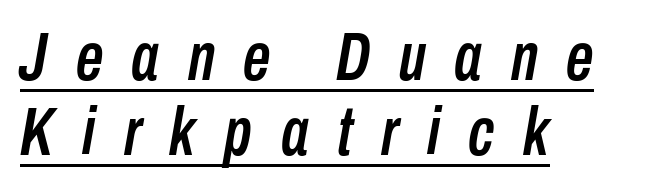
Looks like regular typesetting: each glyph gets only the width it needs. Loose tracking; the words dissolve into strings of separated letters. Decoration check: the copy is underlined. This sample trades vertical openness for compactness between lines. The lettering tilts uniformly, giving the passage an italic look. Alignment: flush left.
